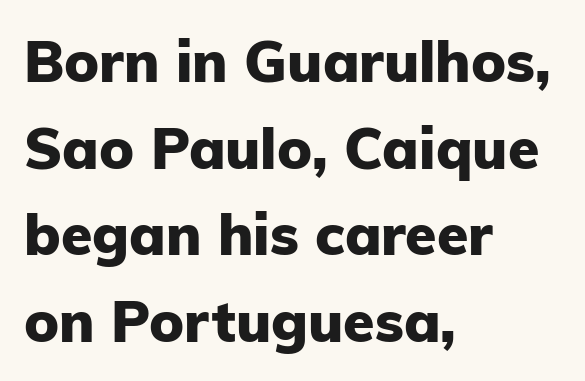
The glyphs have the mass of a bold cut. Words float on clear page, feet unadorned. Is there much room between lines? A standard amount, neither cramped nor airy. A roman cut, with each character standing at attention. Varying glyph widths throughout — classic text-font behaviour. Type style note: lacks serifs.
